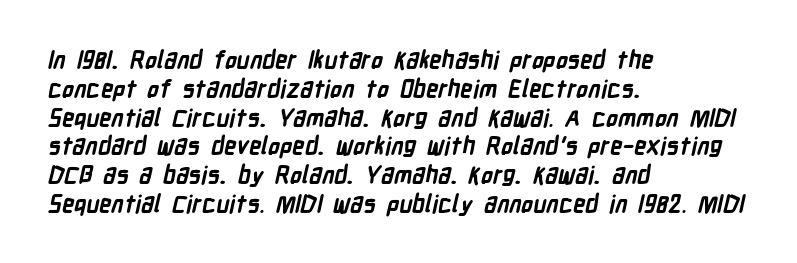
Does extra space separate the letters? No, they use regular spacing. The baseline area is clear. Set as a true bold cut, around the 700 mark. These lines stack with their left ends in a neat column.
